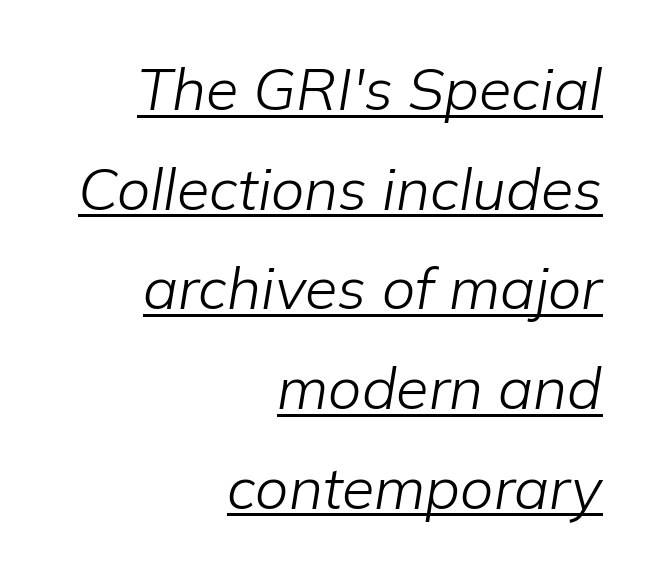
Slant detected: the letters are inclined. Nobody touched the tracking dial on this one. Heaviness? Minimal to ordinary, like unemphasized prose. A normal amount of white space separates one row of letters from the next. The text block is weighted toward the right margin, trailing off unevenly leftward.
